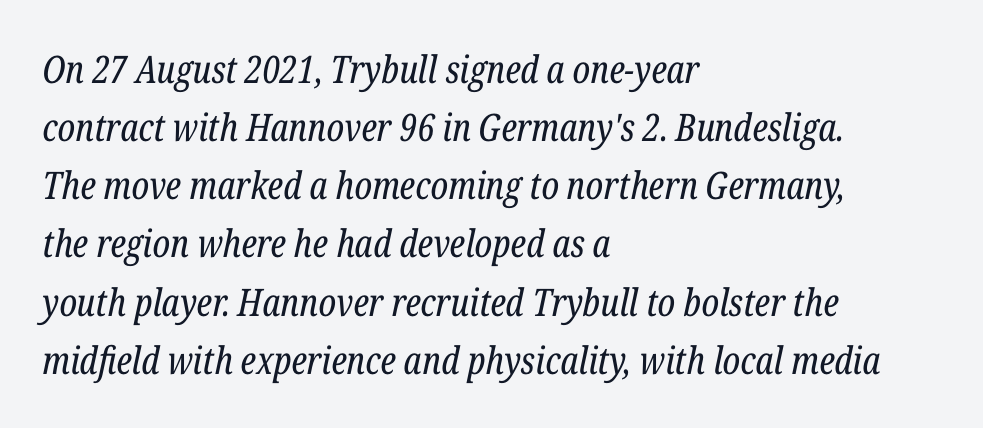
Q: Is the text bold? A: No.
Q: Is the text italic (slanted)? A: Yes, it leans right by about 12 degrees.
Q: Is the typeface a serif or a sans-serif typeface? A: Serif.
Q: Is the text underlined? A: No.
Q: How is the paragraph aligned? A: Left-aligned.
Q: Is the spacing between letters normal or unusually wide? A: Normal.
Q: Is the spacing between lines tight, normal or loose? A: Normal.
Q: Width (condensed, normal, or wide)? A: Condensed.
Q: Stroke contrast? A: Low.
Q: x-height? A: Medium.
Q: Monospaced? A: No.
